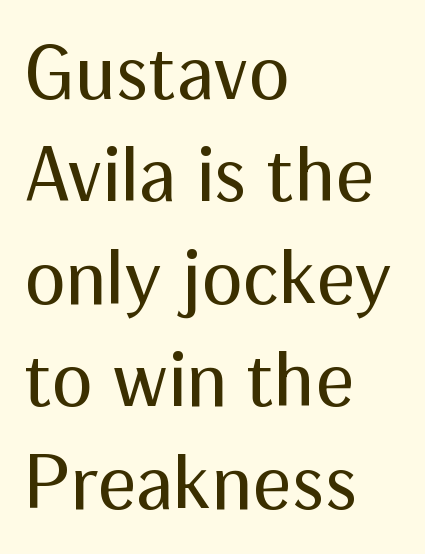
The baseline area is clear. Looks like regular typesetting: each glyph gets only the width it needs. The horizontal fit of the characters is conventional and even. Weight: regular or lighter. In terms of leading, this rendering sits right in the middle.
